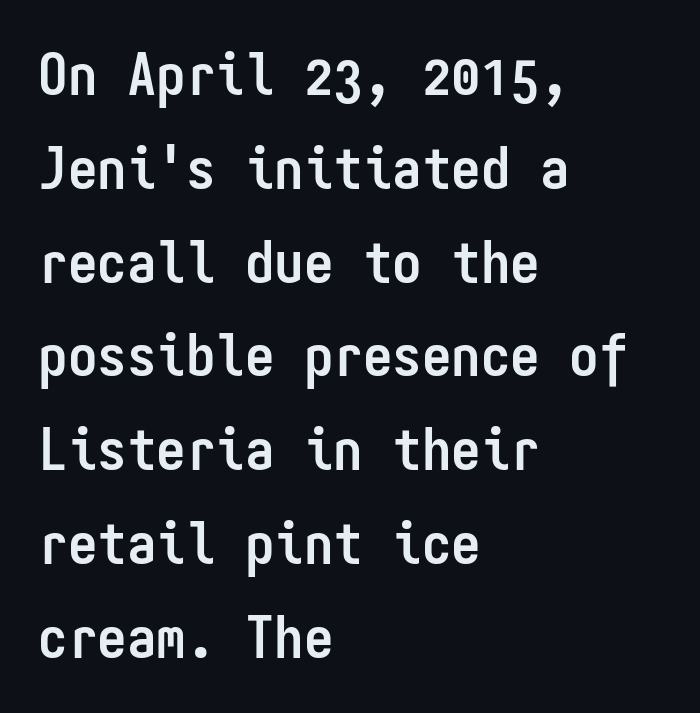
{"serif": "no", "italic": "no", "bold": "yes", "weight": "semibold", "width": "condensed", "stroke_contrast": "low", "x_height": "medium", "monospaced": "yes", "underline": "no", "align": "left", "line_spacing": "normal", "line_spacing_ratio": 1.59, "letter_spacing": "normal", "letter_spacing_em": 0.0, "glyph_px": 59}
